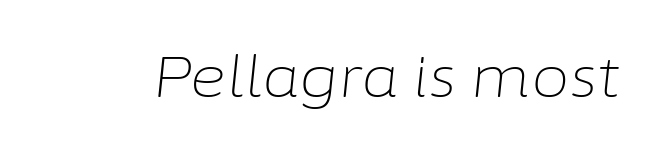
Q: Is the text bold? A: No.
Q: Is the text italic (slanted)? A: Yes, it leans right by about 6 degrees.
Q: Is the text underlined? A: No.
Q: Is the spacing between letters normal or unusually wide? A: Normal.
Q: Width (condensed, normal, or wide)? A: Normal.
Q: Stroke contrast? A: Low.
Q: x-height? A: Medium.
Q: Monospaced? A: No.
